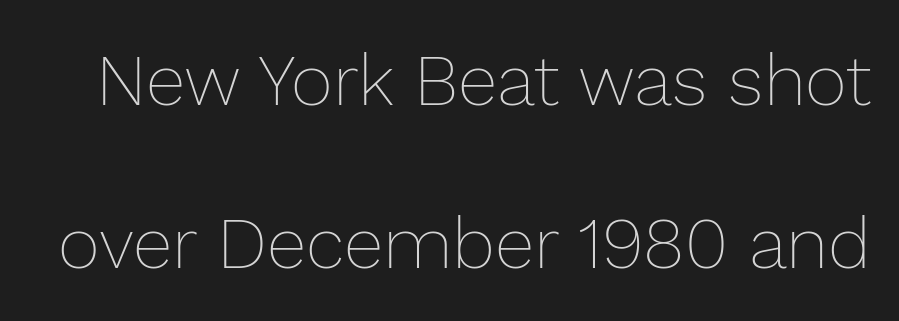
Compared with typical body copy, the letter spacing here is the same. Compared with typical paragraphs, the rows here are farther apart. Only glyphs here, with clear space below each row. Is there any slant? The stems are plumb. Looks like regular typesetting: each glyph gets only the width it needs. Caption: face not bold, strokes unweighted.
